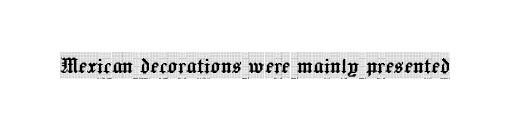
Q: Is the text italic (slanted)? A: No, it is upright.
Q: Is the text underlined? A: No.
Q: Is the spacing between letters normal or unusually wide? A: Normal.
